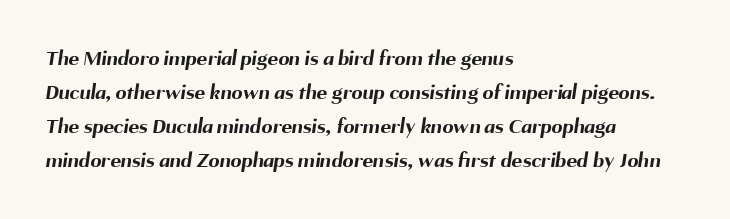
{"bold": "yes", "underline": "no", "align": "left", "line_spacing": "normal", "line_spacing_ratio": 1.55, "letter_spacing": "normal", "letter_spacing_em": 0.0, "glyph_px": 22}
